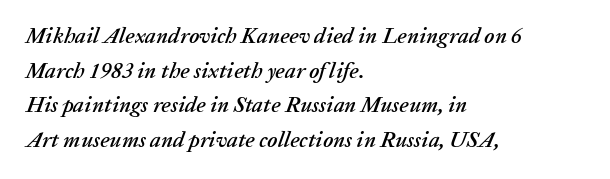
{"italic": "yes", "lean": "right", "slant_degrees": 20, "underline": "no", "align": "left", "line_spacing": "normal", "line_spacing_ratio": 1.57, "letter_spacing": "normal", "letter_spacing_em": 0.0, "glyph_px": 22}
